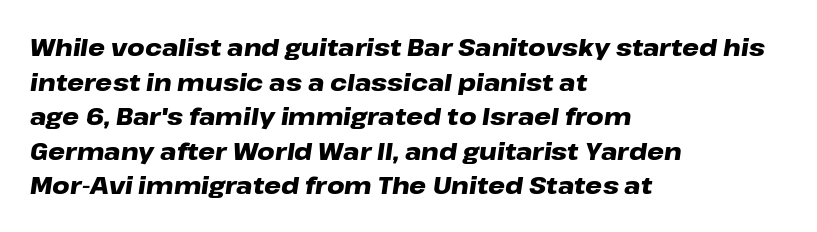
Q: Is the text bold? A: Yes.
Q: Is the text italic (slanted)? A: Yes, it leans right by about 8 degrees.
Q: Is the text underlined? A: No.
Q: How is the paragraph aligned? A: Left-aligned.
Q: Is the spacing between letters normal or unusually wide? A: Normal.
Q: Is the spacing between lines tight, normal or loose? A: Normal.
